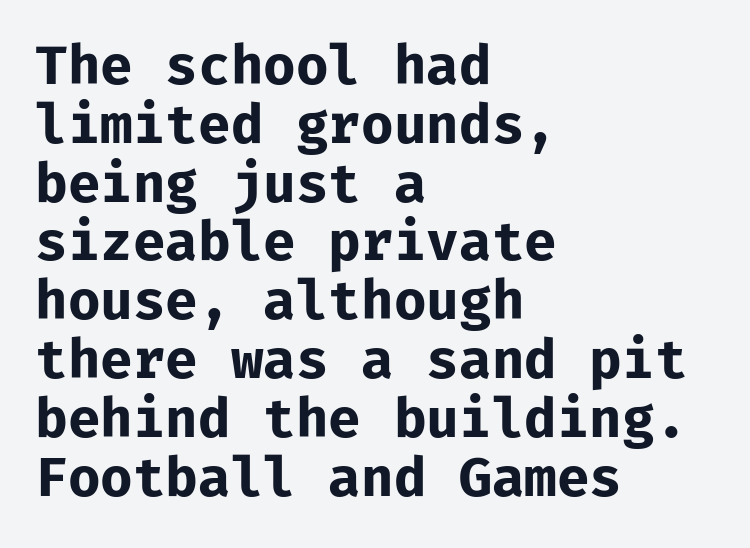
The image shows 53 px bold sans-serif type, upright; set left-aligned, tight line spacing (1.11x), normal letter spacing, not underlined; low stroke contrast and a medium x-height.
